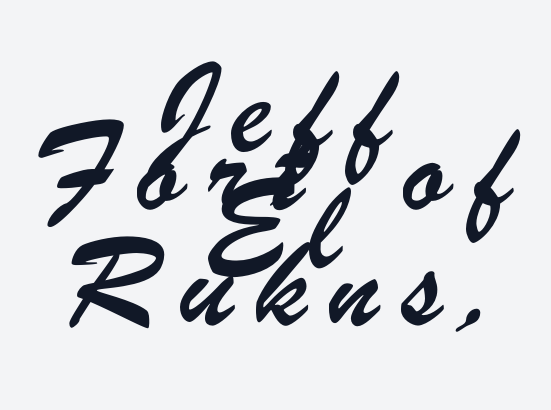
The line-height multiplier appears low, near solid setting. This sample uses expanded letter spacing, leaving extra air between glyphs. Line starts and ends both wander, symmetrically. The letters advance in unequal steps, a hallmark of proportional type. Type without underlining. This rendering employs a face without finishing strokes, i.e., a sans-serif.
